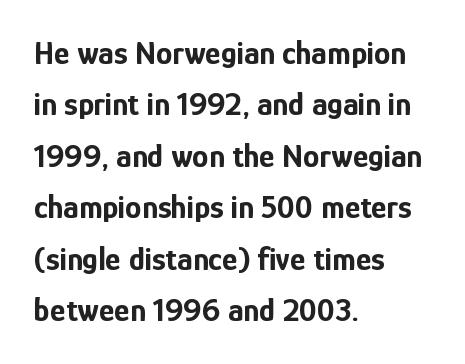
The image shows 33 px bold, condensed sans-serif type, upright; set left-aligned, normal line spacing (1.56x), normal letter spacing, not underlined; low stroke contrast and a medium x-height.
